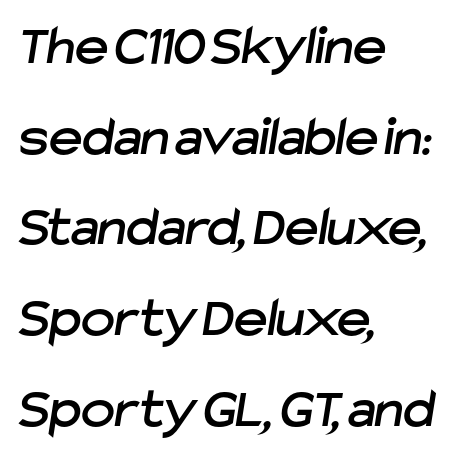
{"serif": "no", "width": "normal", "stroke_contrast": "low", "x_height": "medium", "monospaced": "no", "underline": "no", "align": "left", "line_spacing": "normal", "line_spacing_ratio": 1.59, "letter_spacing": "normal", "letter_spacing_em": 0.0, "glyph_px": 57}
